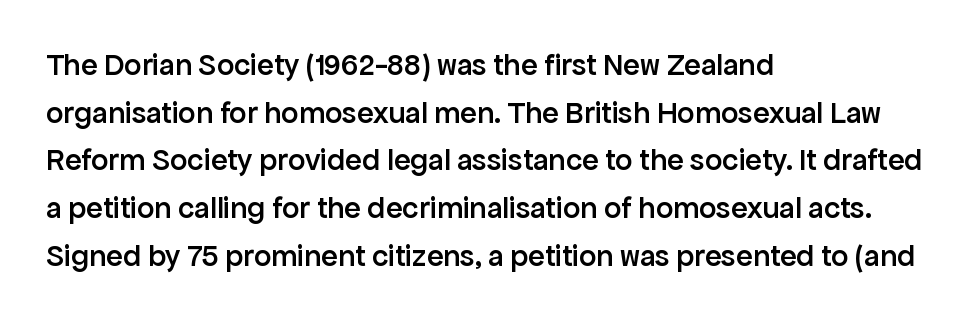
The image shows 31 px semibold sans-serif type, upright; set left-aligned, normal line spacing (1.54x), normal letter spacing, not underlined; low stroke contrast and a medium x-height.
